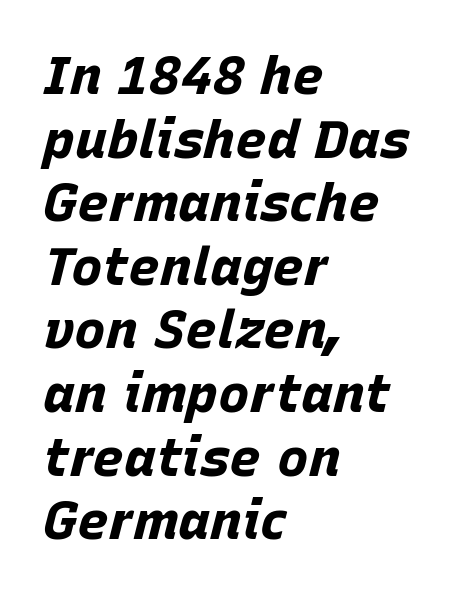
The image shows 53 px bold type, italic (leaning right); set left-aligned, line spacing 1.2x, normal letter spacing, not underlined; low stroke contrast and a large x-height.
